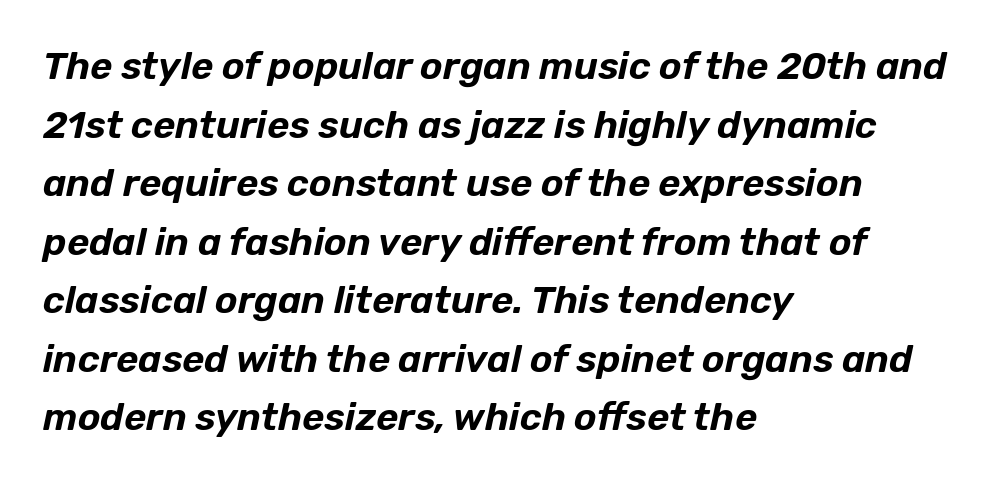
Q: Is the text italic (slanted)? A: Yes, it leans right by about 12 degrees.
Q: Is the text underlined? A: No.
Q: How is the paragraph aligned? A: Left-aligned.
Q: Is the spacing between letters normal or unusually wide? A: Normal.
Q: Is the spacing between lines tight, normal or loose? A: Normal.
Q: Width (condensed, normal, or wide)? A: Normal.
Q: Stroke contrast? A: Low.
Q: x-height? A: Medium.
Q: Monospaced? A: No.
